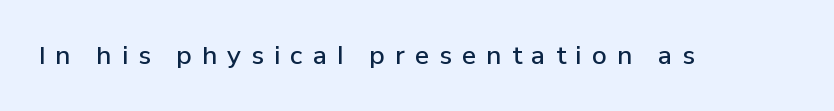
Students, this is semibold: more ink than regular, less than bold. Does extra space separate the letters? Yes, quite a lot of it. Descenders hang freely into open space. These lines were composed using upright roman letters.
